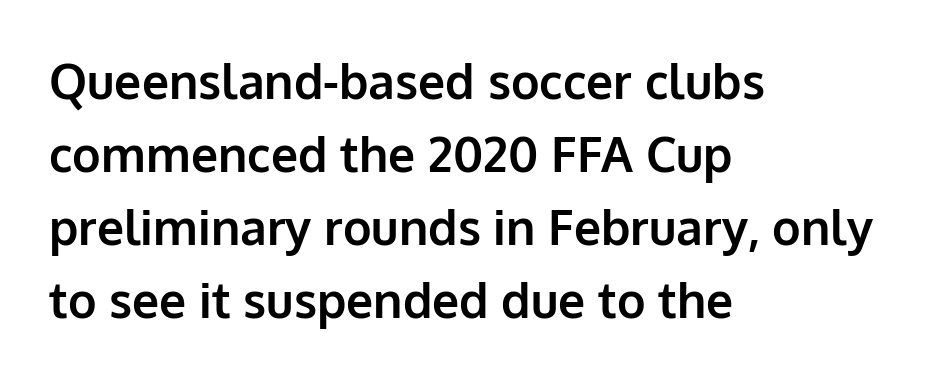
The image shows 48 px bold sans-serif type, upright; set left-aligned, normal line spacing (1.52x), normal letter spacing, not underlined; low stroke contrast and a medium x-height.
